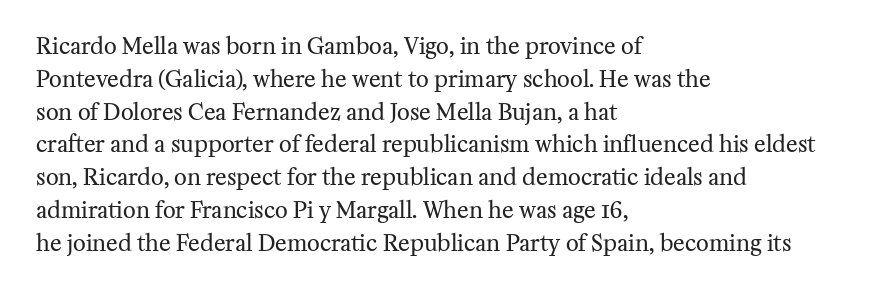
Q: Is the text bold? A: No.
Q: Is the text italic (slanted)? A: No, it is upright.
Q: Is the text underlined? A: No.
Q: How is the paragraph aligned? A: Left-aligned.
Q: Is the spacing between letters normal or unusually wide? A: Normal.
Q: Is the spacing between lines tight, normal or loose? A: Normal.
